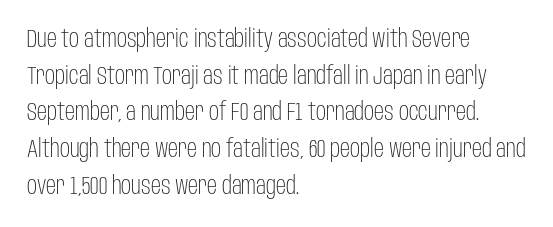
The image shows 25 px text type, upright; set left-aligned, normal line spacing (1.47x), normal letter spacing, not underlined.
